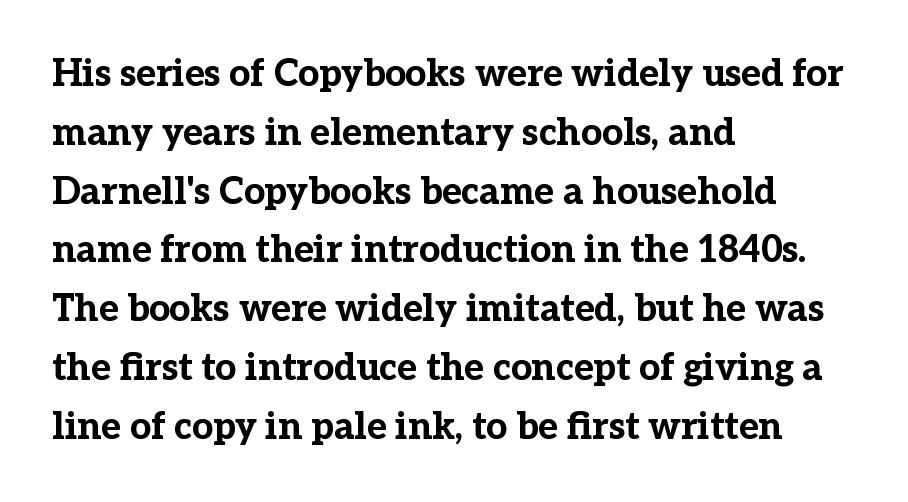
The image shows 37 px bold serif type, upright; set left-aligned, normal line spacing (1.59x), normal letter spacing, not underlined; low stroke contrast and a medium x-height.
